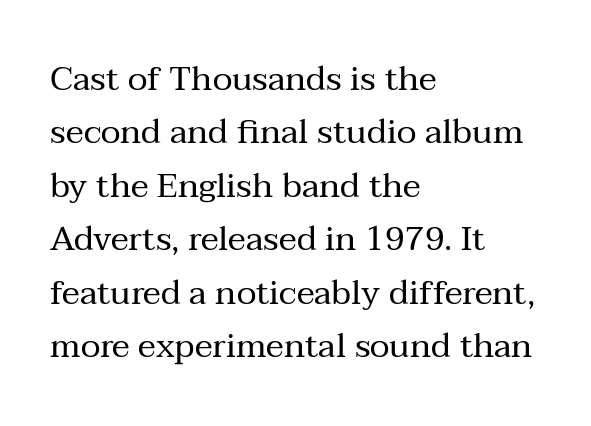
Anything drawn beneath the words? Only blank space. A typesetter would call this leading conventional body-copy spacing. Does the copy run flush right? No — it runs flush left. The gaps between neighbouring characters are ordinary and unremarkable. Stroke mass is kept to a normal reading level or below. These lines are rendered in a variable-pitch font.
